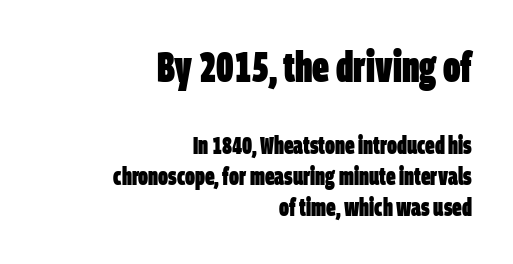
Q: Is the text bold? A: Yes.
Q: Is the typeface a serif or a sans-serif typeface? A: Sans-serif.
Q: Is the text underlined? A: No.
Q: How is the paragraph aligned? A: Right-aligned.
Q: Is the spacing between letters normal or unusually wide? A: Normal.
Q: Is the spacing between lines tight, normal or loose? A: Normal.
Q: Which block of text is set in a larger size, the first (top) or the second (bottom)? A: The first (top) one.
Q: Width (condensed, normal, or wide)? A: Condensed.
Q: Stroke contrast? A: Low.
Q: x-height? A: Large.
Q: Monospaced? A: No.
